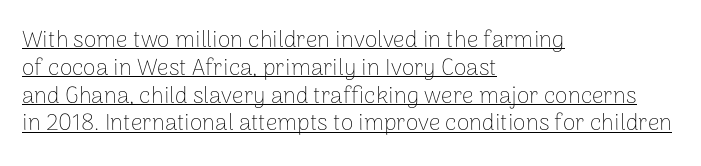
The image shows 23 px text type, upright; set left-aligned, line spacing 1.21x, normal letter spacing, underlined.
